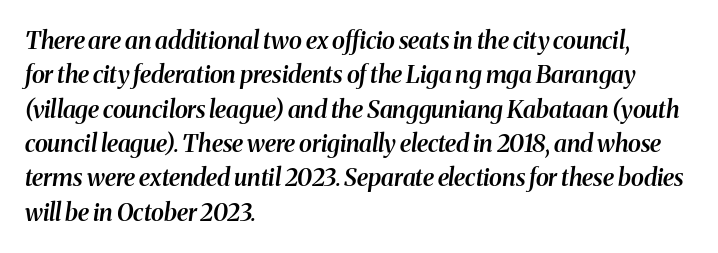
Q: Is the text bold? A: Semi-bold.
Q: Is the text italic (slanted)? A: Yes, it leans right by about 8 degrees.
Q: Is the text underlined? A: No.
Q: How is the paragraph aligned? A: Left-aligned.
Q: Is the spacing between letters normal or unusually wide? A: Normal.
Q: Is the spacing between lines tight, normal or loose? A: Normal.
